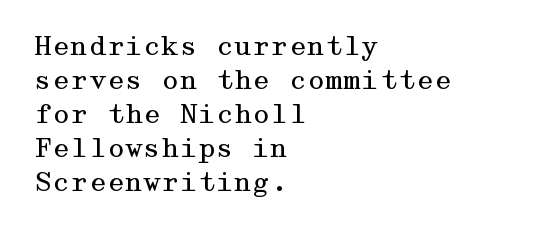
{"italic": "no", "bold": "no", "underline": "no", "align": "left", "line_spacing": "normal", "line_spacing_ratio": 1.31, "letter_spacing": "normal", "letter_spacing_em": 0.0, "glyph_px": 26}
